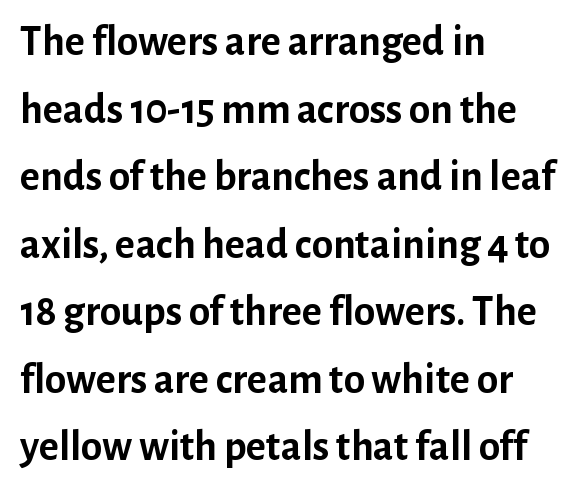
Leading: standard. Check where the strokes stop: nothing finishes them off — pure sans. The paragraph shown leans on its left margin. How are the letters spaced? Ordinarily, with no added tracking. Stroke thickness is high; the sample reads as a true bold. The gap between lines stays unmarked.
